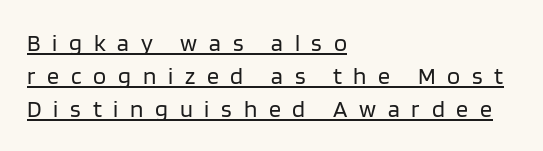
Students, observe: this is what conventionally led text looks like. This is roman type, the default non-slanted kind. Caption: expanded tracking, letters set apart. A classic flush-left, rag-right setting is used for this passage. Stems and bowls with no extra thickness — not bold.
